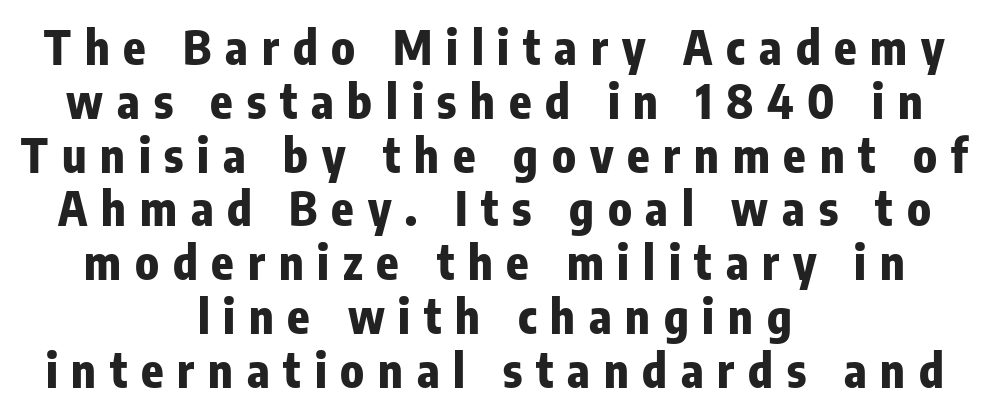
The image shows 46 px heavy, condensed sans-serif type, upright; set centered, line spacing 1.17x, unusually wide letter spacing (+0.3 em), not underlined; low stroke contrast and a medium x-height.
